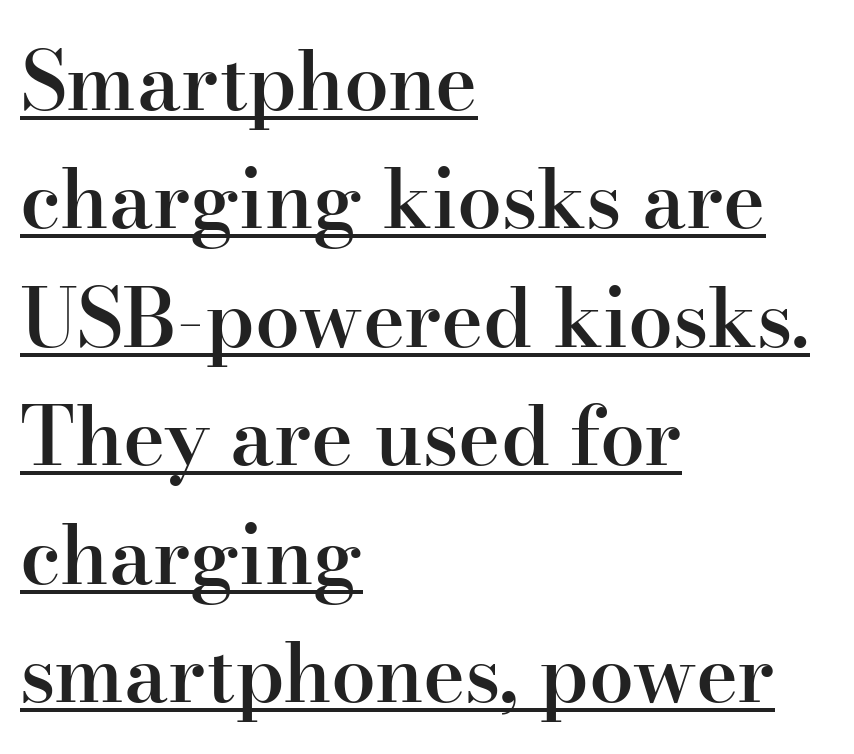
Q: Is the text bold? A: Semi-bold.
Q: Is the text italic (slanted)? A: No, it is upright.
Q: Is the typeface a serif or a sans-serif typeface? A: Serif.
Q: Is the text underlined? A: Yes.
Q: How is the paragraph aligned? A: Left-aligned.
Q: Is the spacing between letters normal or unusually wide? A: Normal.
Q: Is the spacing between lines tight, normal or loose? A: Normal.
Q: Width (condensed, normal, or wide)? A: Normal.
Q: Stroke contrast? A: High.
Q: x-height? A: Small.
Q: Monospaced? A: No.
